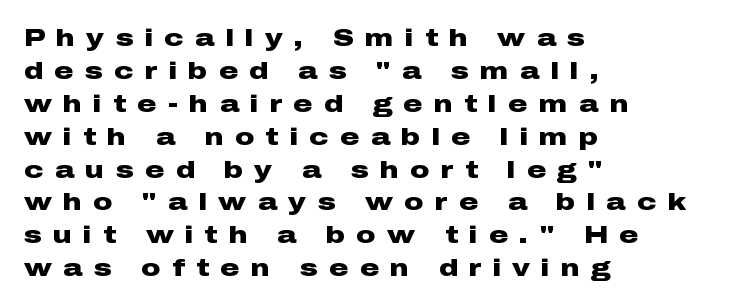
Q: Is the text bold? A: Yes.
Q: Is the text italic (slanted)? A: No, it is upright.
Q: Is the text underlined? A: No.
Q: How is the paragraph aligned? A: Left-aligned.
Q: Is the spacing between letters normal or unusually wide? A: Unusually wide.
Q: Is the spacing between lines tight, normal or loose? A: Normal.
